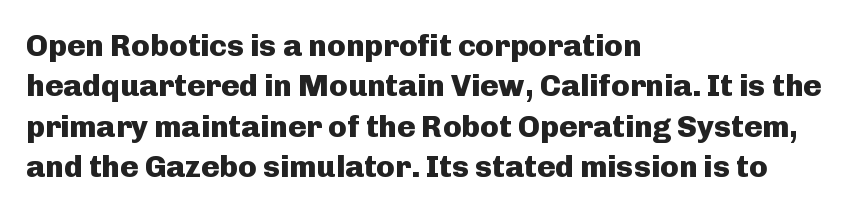
Q: Is the text bold? A: Yes.
Q: Is the text italic (slanted)? A: No, it is upright.
Q: Is the typeface a serif or a sans-serif typeface? A: Sans-serif.
Q: Is the text underlined? A: No.
Q: How is the paragraph aligned? A: Left-aligned.
Q: Is the spacing between letters normal or unusually wide? A: Normal.
Q: Is the spacing between lines tight, normal or loose? A: Normal.
Q: Width (condensed, normal, or wide)? A: Normal.
Q: Stroke contrast? A: Low.
Q: x-height? A: Medium.
Q: Monospaced? A: No.
